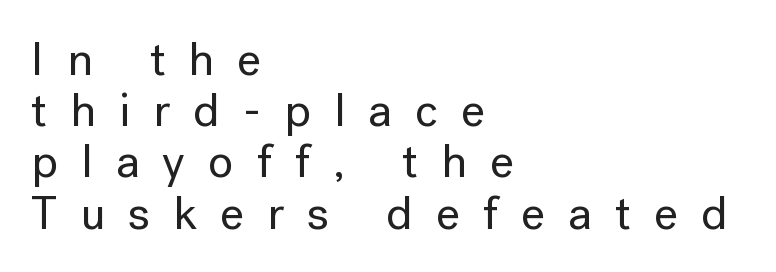
The image shows 47 px sans-serif type, upright; set left-aligned, tight line spacing (1.09x), unusually wide letter spacing (+0.49 em), not underlined; low stroke contrast and a medium x-height.
